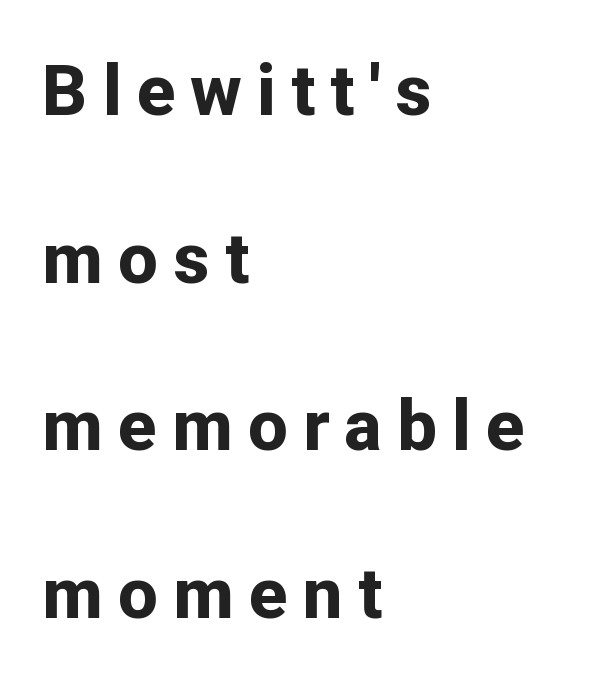
Q: Is the text bold? A: Yes.
Q: Is the text italic (slanted)? A: No, it is upright.
Q: Is the typeface a serif or a sans-serif typeface? A: Sans-serif.
Q: Is the text underlined? A: No.
Q: How is the paragraph aligned? A: Left-aligned.
Q: Is the spacing between letters normal or unusually wide? A: Unusually wide.
Q: Is the spacing between lines tight, normal or loose? A: Loose.
Q: Width (condensed, normal, or wide)? A: Normal.
Q: Stroke contrast? A: Low.
Q: x-height? A: Medium.
Q: Monospaced? A: No.
